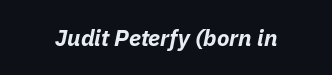
The image shows 23 px bold type, italic (leaning right); set normal letter spacing, not underlined.
